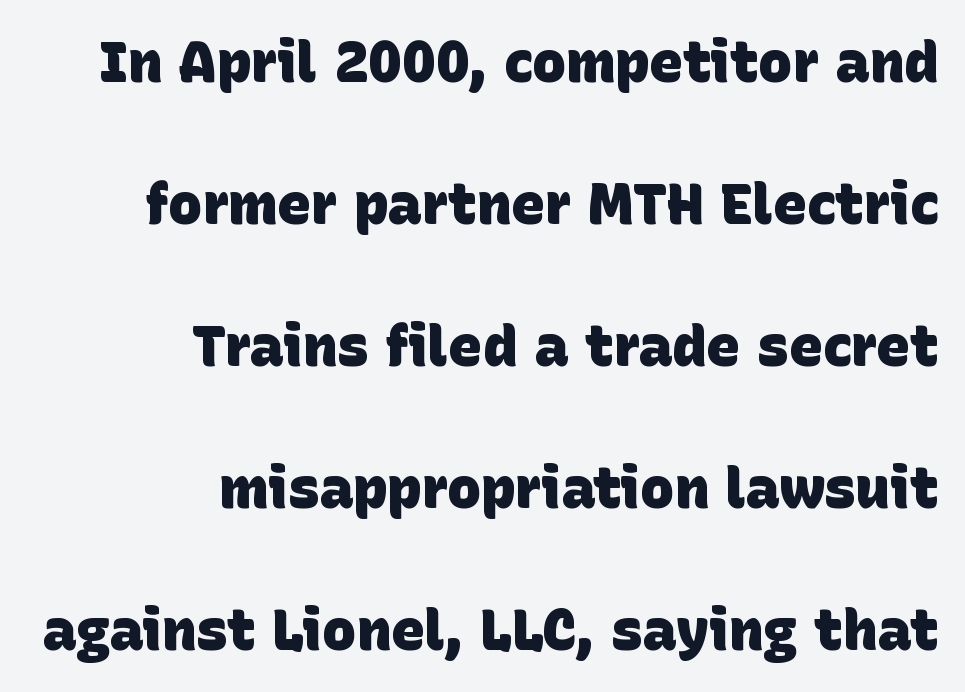
The image shows 57 px heavy sans-serif type; set right-aligned, loose line spacing (2.49x), normal letter spacing, not underlined; low stroke contrast and a large x-height.
